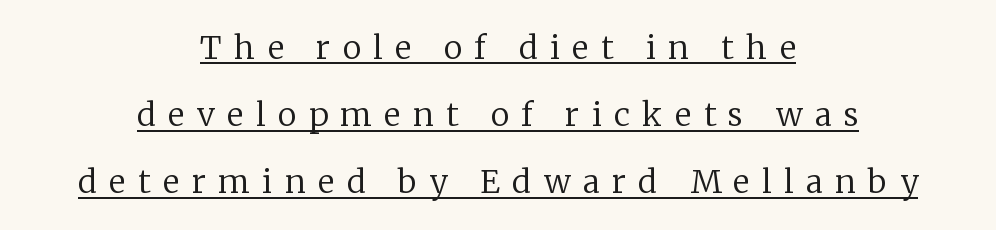
Regarding serifs, this sample has them. Proportional: the letters do not fall into vertical columns. The letters stand straight up with perfectly vertical stems. Each new line begins a long way beneath the previous one. These lines are centered, leaving both edges ragged.
